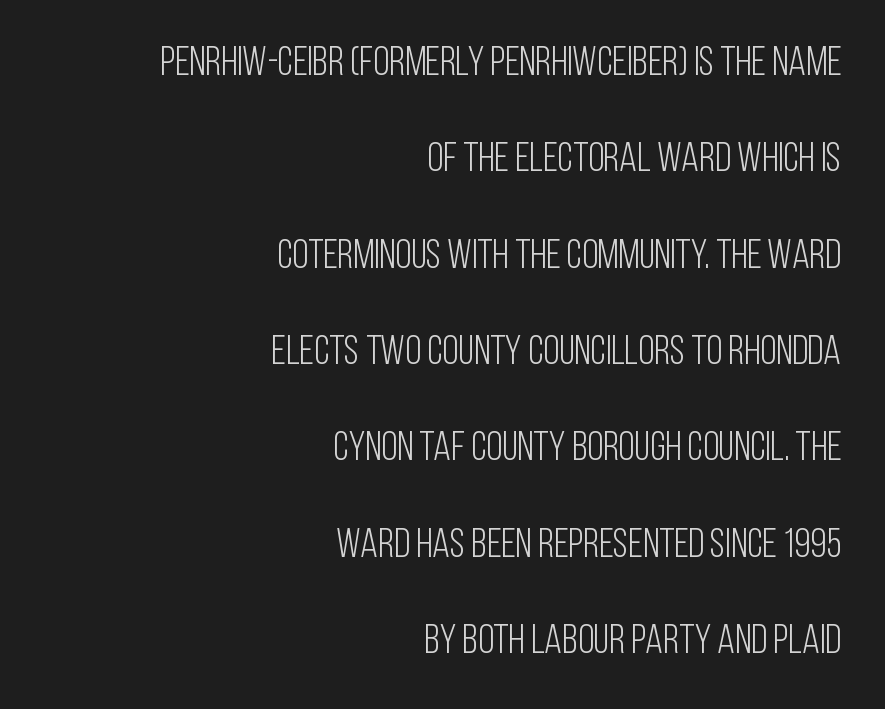
The image shows 41 px light, condensed sans-serif type, upright; set right-aligned, loose line spacing (2.35x), normal letter spacing, not underlined; low stroke contrast and a large x-height.
